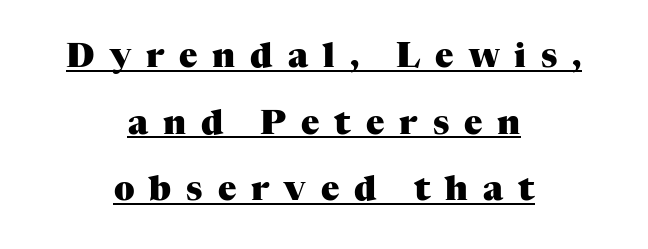
{"serif": "yes", "italic": "no", "bold": "yes", "weight": "heavy", "width": "normal", "stroke_contrast": "medium", "x_height": "medium", "monospaced": "no", "underline": "yes", "align": "center", "line_spacing": "loose", "line_spacing_ratio": 1.96, "letter_spacing": "wide", "letter_spacing_em": 0.44, "glyph_px": 34}
